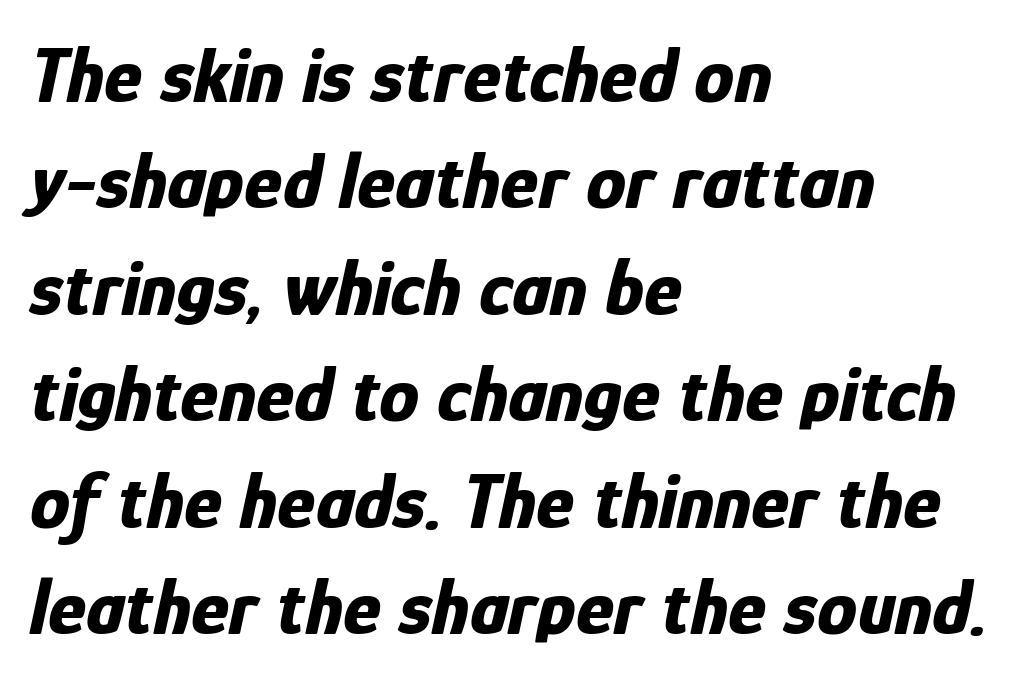
Q: Is the text bold? A: Yes.
Q: Is the text italic (slanted)? A: Yes, it leans right by about 12 degrees.
Q: Is the text underlined? A: No.
Q: How is the paragraph aligned? A: Left-aligned.
Q: Is the spacing between letters normal or unusually wide? A: Normal.
Q: Is the spacing between lines tight, normal or loose? A: Normal.
Q: Width (condensed, normal, or wide)? A: Condensed.
Q: Stroke contrast? A: Low.
Q: x-height? A: Medium.
Q: Monospaced? A: No.
